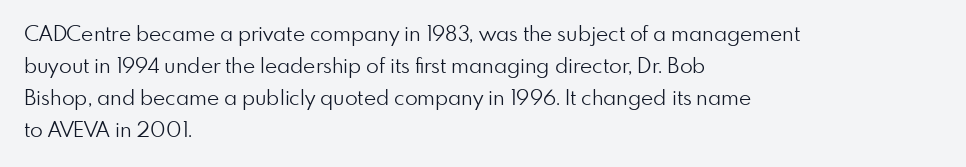
{"italic": "no", "bold": "no", "underline": "no", "align": "left", "line_spacing": "normal", "line_spacing_ratio": 1.53, "letter_spacing": "normal", "letter_spacing_em": 0.0, "glyph_px": 21}
